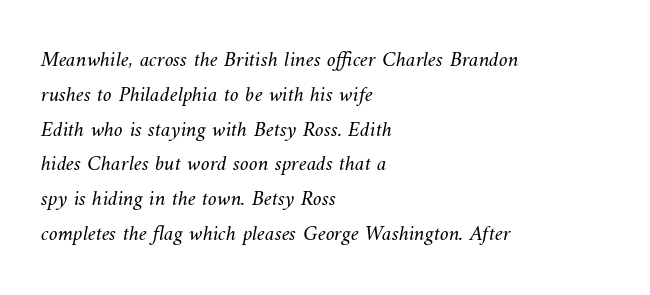
Q: Is the text bold? A: No.
Q: Is the text underlined? A: No.
Q: How is the paragraph aligned? A: Left-aligned.
Q: Is the spacing between letters normal or unusually wide? A: Normal.
Q: Is the spacing between lines tight, normal or loose? A: Normal.
